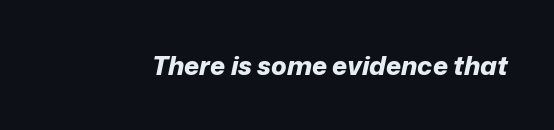
Q: Is the text bold? A: Yes.
Q: Is the text italic (slanted)? A: Yes, it leans right by about 12 degrees.
Q: Is the text underlined? A: No.
Q: Is the spacing between letters normal or unusually wide? A: Normal.
